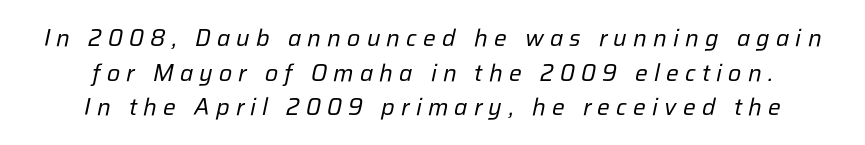
Observe the wide spacing: letters keep a clear distance from each other. The weight would be labelled regular, book, light, or lighter still. The words here are not underlined. Slanted lettering throughout. Regular leading. This sample is center-justified, so both line endings float freely.
